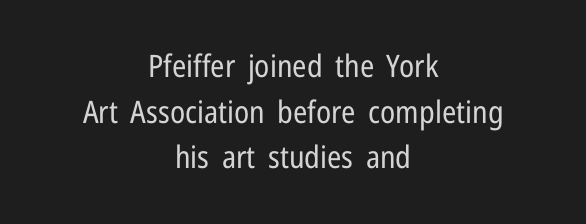
The image shows 31 px regular-weight, condensed sans-serif type, upright; set centered, normal line spacing (1.47x), normal letter spacing, not underlined; low stroke contrast and a medium x-height.
